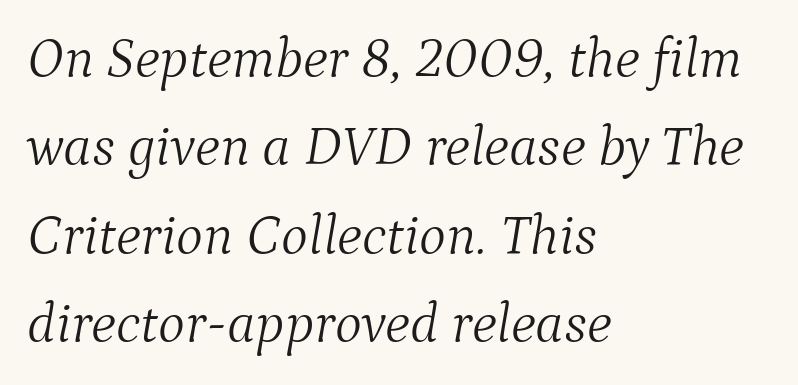
Is there much room between lines? A standard amount, neither cramped nor airy. Students, note that the glyphs here touch the page at normal intervals. Left-aligned paragraph, ragged on the right. The space directly below the letters is spotless. You can tell from the footed stems that serif type was used.
